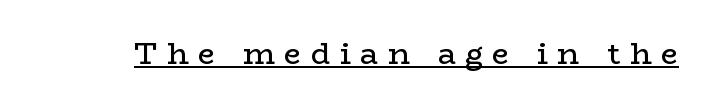
Typographically, this falls in the serif category. The font sits on the lighter half of the weight spectrum, regular included. Words appear elongated and porous because spacing is wide. Posture: straight, roman, zero tilt. Has an underline been added? It has.
